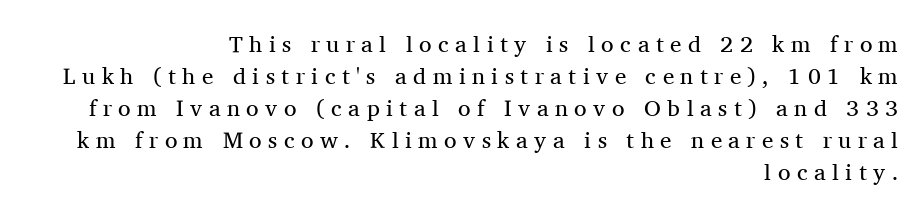
{"italic": "no", "bold": "no", "underline": "no", "align": "right", "line_spacing": "normal", "line_spacing_ratio": 1.39, "letter_spacing": "wide", "letter_spacing_em": 0.28, "glyph_px": 23}
